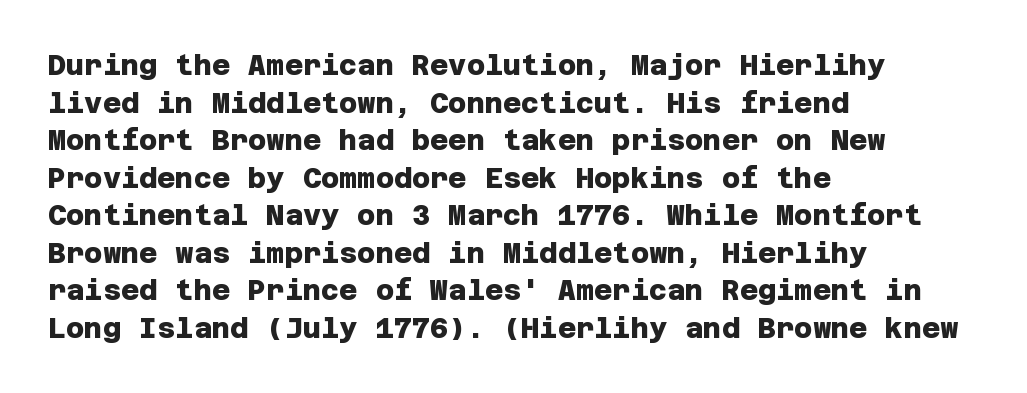
Q: Is the text bold? A: Yes.
Q: Is the typeface a serif or a sans-serif typeface? A: Sans-serif.
Q: Is the text underlined? A: No.
Q: How is the paragraph aligned? A: Left-aligned.
Q: Is the spacing between letters normal or unusually wide? A: Normal.
Q: Is the spacing between lines tight, normal or loose? A: Normal.
Q: Width (condensed, normal, or wide)? A: Normal.
Q: Stroke contrast? A: Low.
Q: x-height? A: Large.
